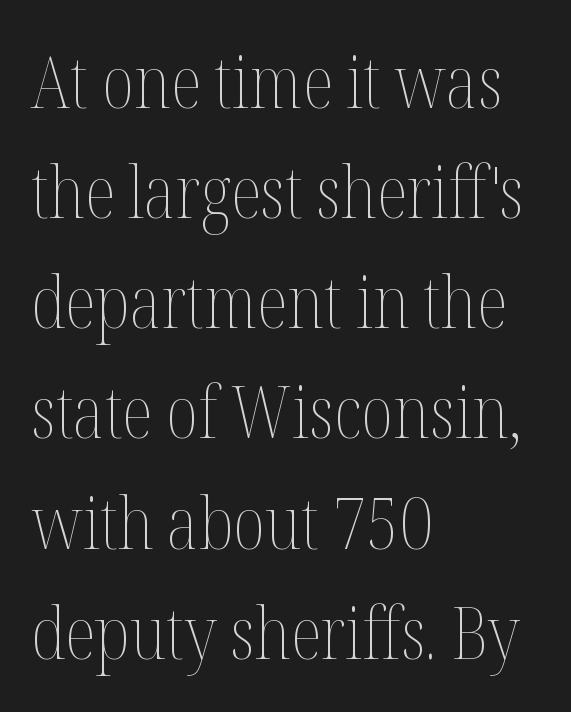
The line texture is even and compact thanks to regular tracking. The cut favours lightness, reaching ordinary text weight at its darkest. Vertical spacing — default. The passage is arranged the way most books set body copy — flush left. Glance below the letters and you will spot only blank space.
